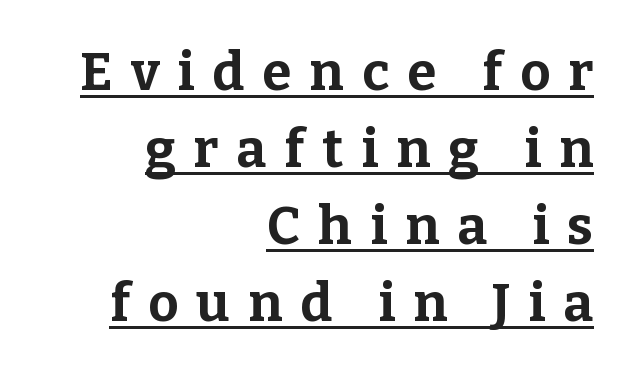
The image shows 53 px bold serif type, upright; set right-aligned, normal line spacing (1.45x), unusually wide letter spacing (+0.34 em), underlined; low stroke contrast and a medium x-height.
